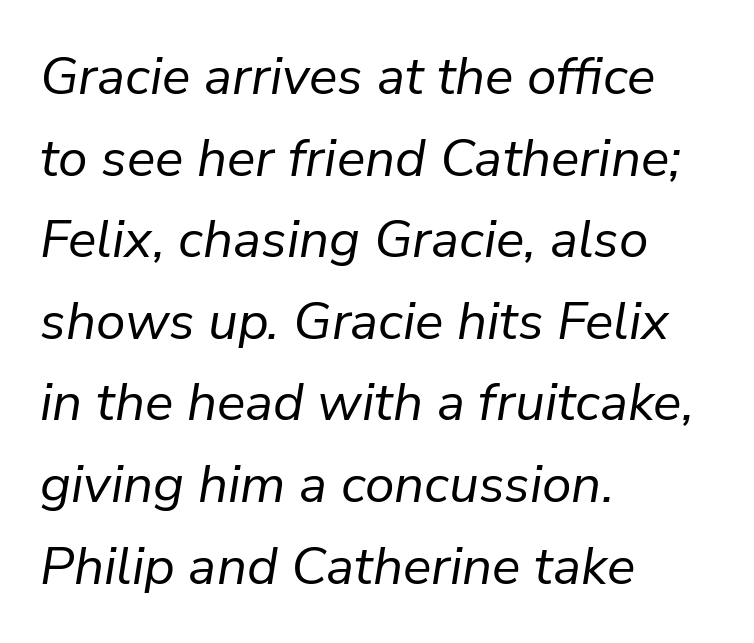
Leftover space on each line is placed entirely after the last word. Baseline-to-baseline distance is the conventional proportion of letter height. The glyphs are unaccompanied by any horizontal stroke below them. You can tell it's italic because the verticals aren't actually vertical.
